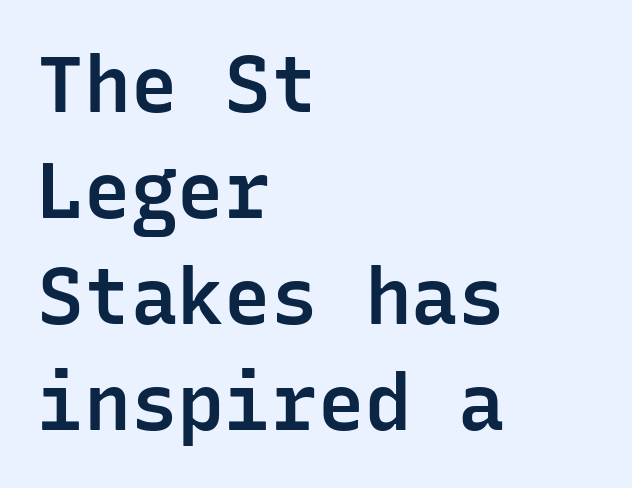
{"serif": "no", "italic": "no", "bold": "semi", "weight": "semibold", "width": "normal", "stroke_contrast": "low", "x_height": "medium", "monospaced": "yes", "underline": "no", "align": "left", "line_spacing": "normal", "line_spacing_ratio": 1.36, "letter_spacing": "normal", "letter_spacing_em": 0.0, "glyph_px": 78}
